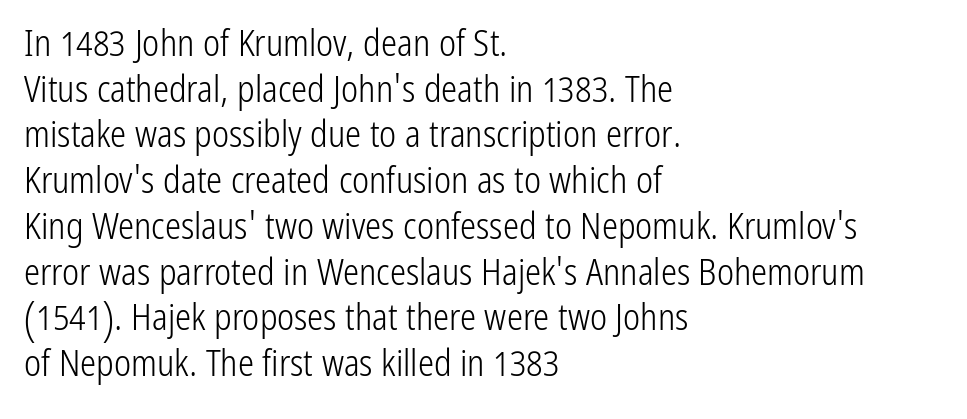
{"serif": "no", "italic": "no", "bold": "no", "weight": "light", "width": "condensed", "stroke_contrast": "low", "x_height": "medium", "monospaced": "no", "underline": "no", "align": "left", "line_spacing": "normal", "line_spacing_ratio": 1.27, "letter_spacing": "normal", "letter_spacing_em": 0.0, "glyph_px": 36}
